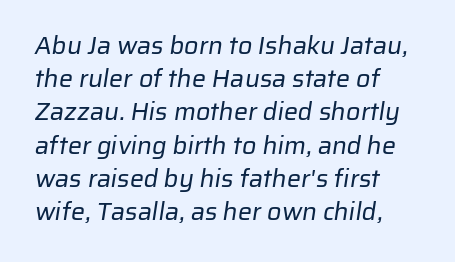
{"bold": "no", "underline": "no", "align": "left", "line_spacing": "normal", "line_spacing_ratio": 1.33, "letter_spacing": "normal", "letter_spacing_em": 0.0, "glyph_px": 25}
